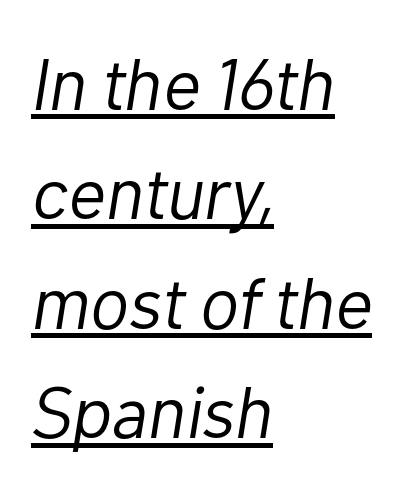
You could call the tracking neutral — neither tight nor loose. Is this a heavy cut? Hardly; it is regular or lighter. In terms of leading, this rendering sits right in the middle. Line starts are locked; line ends wander. Does a line run under the words? Yes, clearly. Think of a printed novel: that variable character pitch is what you see here.
